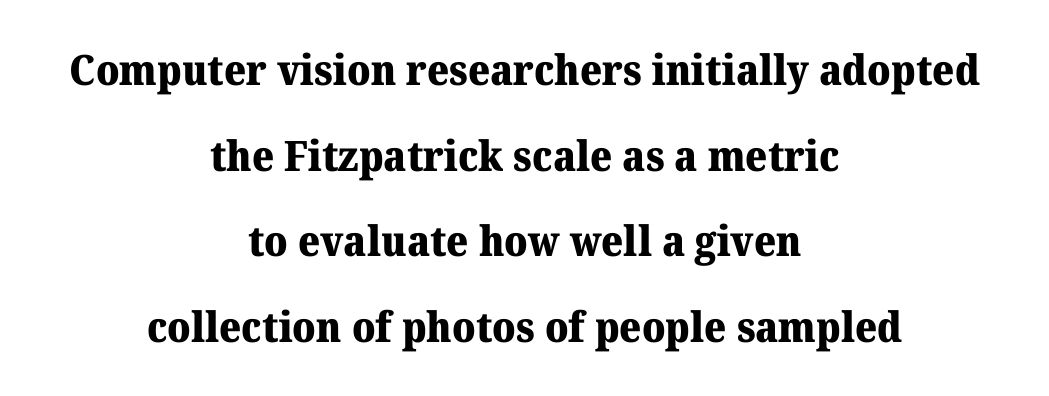
The image shows 42 px heavy serif type, upright; set centered, loose line spacing (2.04x), normal letter spacing, not underlined; medium stroke contrast and a medium x-height.
